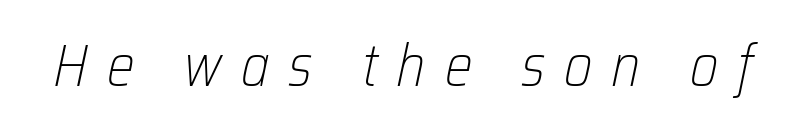
Here the glyphs are tracked loosely, breaking word shapes into spaced letters. Proportional: the letters do not fall into vertical columns. The weight would be labelled regular, book, light, or lighter still. A bare baseline throughout the passage. If you drew a line through each stem, it would be angled.
